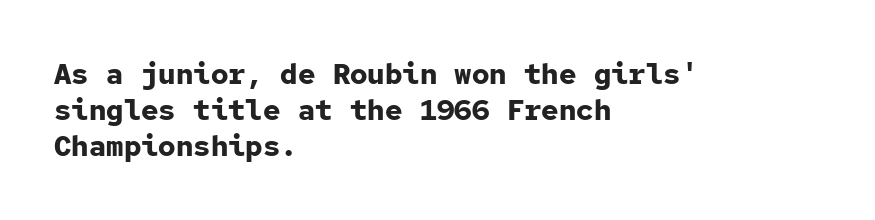
{"serif": "no", "italic": "no", "bold": "yes", "weight": "bold", "width": "normal", "stroke_contrast": "low", "x_height": "medium", "monospaced": "yes", "underline": "no", "align": "left", "line_spacing": "normal", "line_spacing_ratio": 1.25, "letter_spacing": "normal", "letter_spacing_em": 0.0, "glyph_px": 29}
